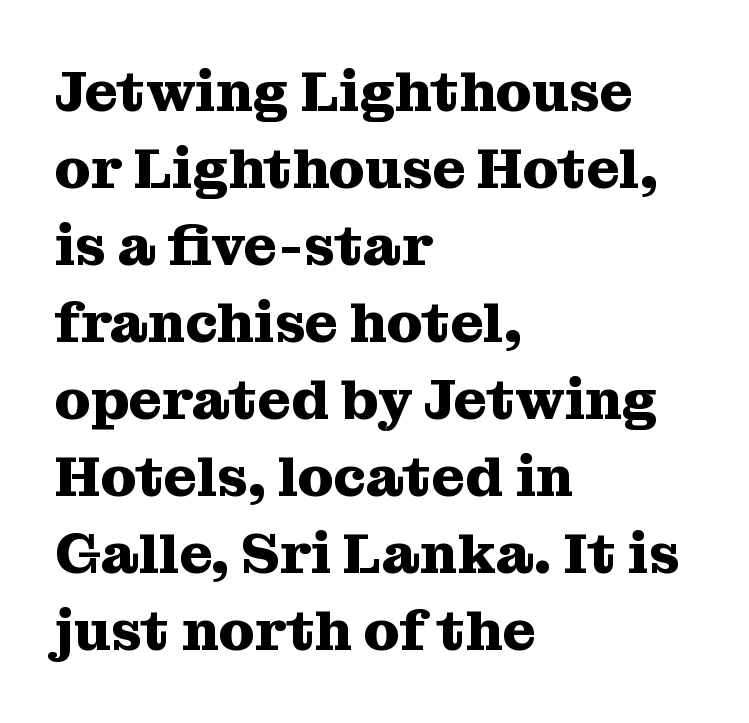
{"serif": "yes", "italic": "no", "bold": "yes", "weight": "heavy", "width": "normal", "stroke_contrast": "medium", "x_height": "medium", "monospaced": "no", "underline": "no", "align": "left", "line_spacing": "normal", "line_spacing_ratio": 1.35, "letter_spacing": "normal", "letter_spacing_em": 0.0, "glyph_px": 57}
